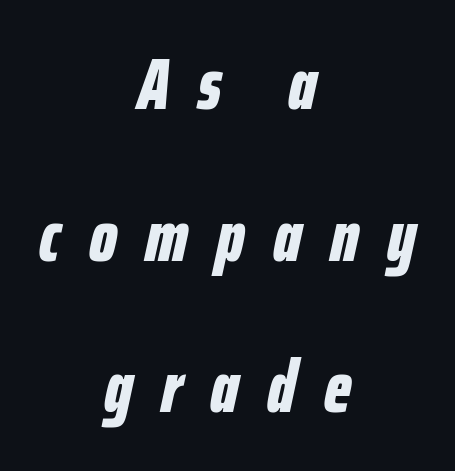
The image shows 74 px bold, condensed type, italic (leaning right); set centered, loose line spacing (2.05x), unusually wide letter spacing (+0.38 em), not underlined; low stroke contrast and a medium x-height.
